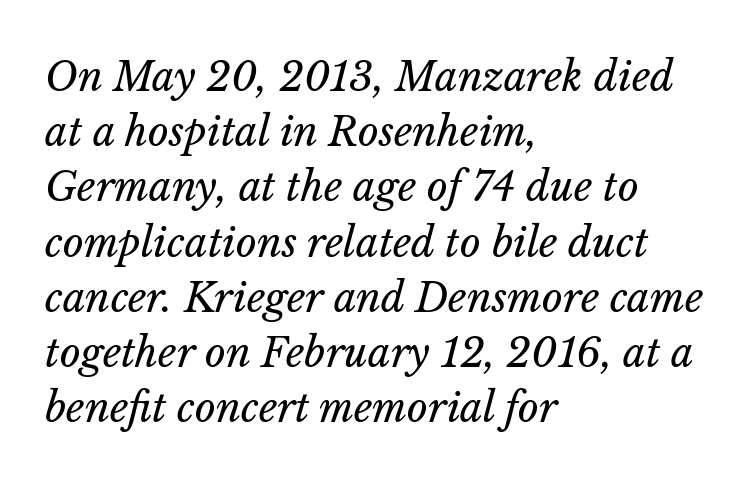
The image shows 40 px regular-weight type, italic (leaning right); set left-aligned, normal line spacing (1.38x), normal letter spacing, not underlined; low stroke contrast and a medium x-height.
